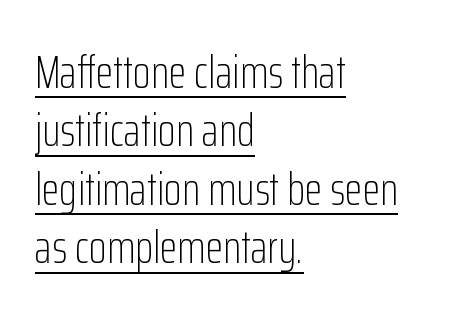
The letterforms sit at book weight or below. What's the leading like? Ordinary, nothing unusual. Here the glyphs are tracked normally, forming tight word shapes. The lettering holds an erect, upright posture throughout.
